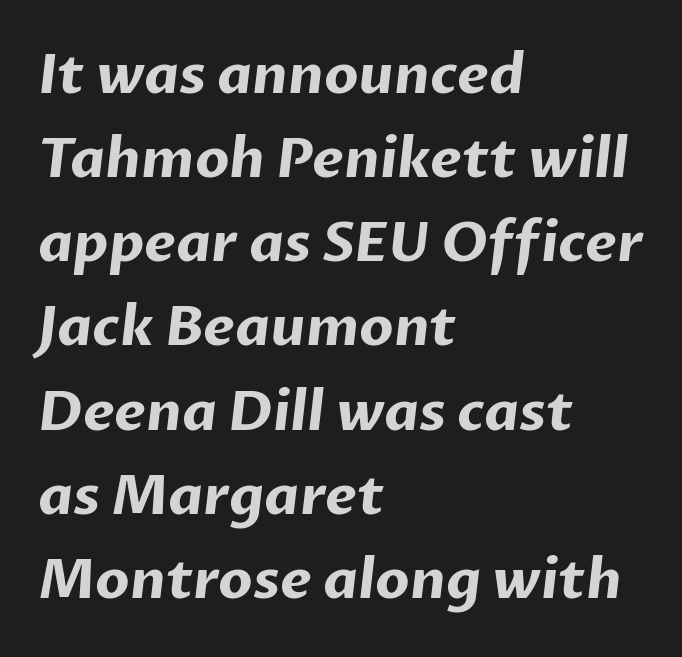
The image shows 55 px bold sans-serif type; set left-aligned, normal line spacing (1.53x), normal letter spacing, not underlined; low stroke contrast and a medium x-height.
